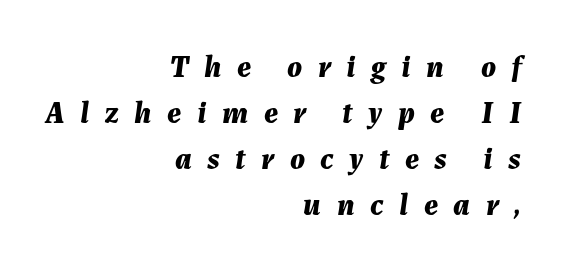
Q: Is the text bold? A: Yes.
Q: Is the text italic (slanted)? A: Yes, it leans right by about 7 degrees.
Q: Is the text underlined? A: No.
Q: How is the paragraph aligned? A: Right-aligned.
Q: Is the spacing between letters normal or unusually wide? A: Unusually wide.
Q: Is the spacing between lines tight, normal or loose? A: Normal.
Q: Width (condensed, normal, or wide)? A: Normal.
Q: Stroke contrast? A: Medium.
Q: x-height? A: Medium.
Q: Monospaced? A: No.
